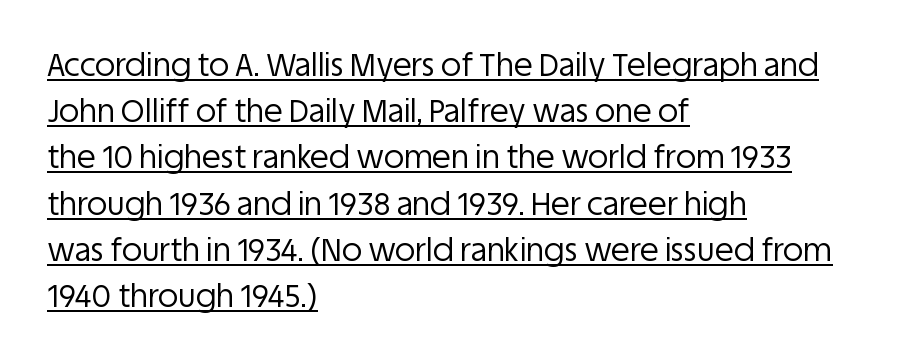
{"serif": "no", "italic": "no", "bold": "no", "weight": "regular", "width": "normal", "stroke_contrast": "low", "x_height": "large", "monospaced": "no", "underline": "yes", "align": "left", "line_spacing": "normal", "line_spacing_ratio": 1.49, "letter_spacing": "normal", "letter_spacing_em": 0.0, "glyph_px": 31}
